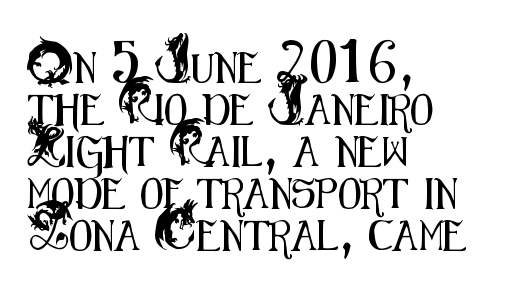
This sample has the flowing, uneven cadence of proportional lettering. Notice how the stems are strictly vertical — no italics here. Is this a sans? Yes — the strokes have no serifs. Compared with typical paragraphs, the rows here are spaced about the same.
